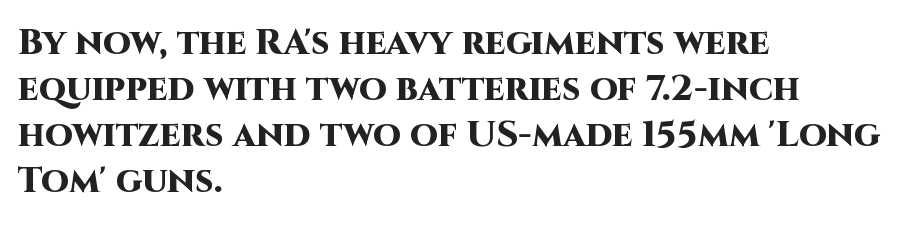
What's the leading like? Ordinary, nothing unusual. The rendering uses natural spacing where letterforms have individual widths. The rendering shows plain stroke endings on the letterforms — a sans-serif design. Nope, not italic — everything's standing straight.
